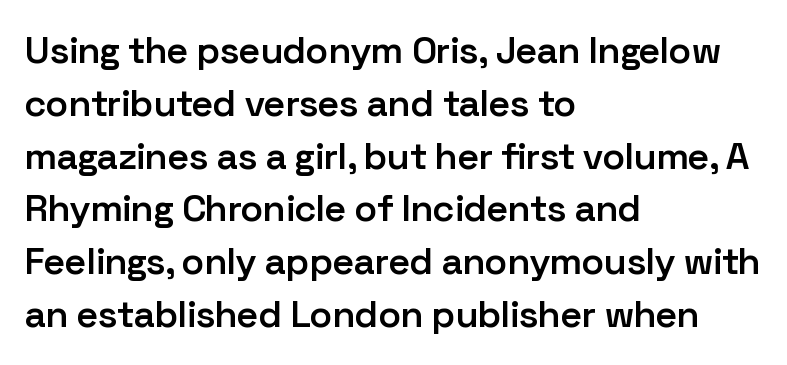
Q: Is the text bold? A: Semi-bold.
Q: Is the text italic (slanted)? A: No, it is upright.
Q: Is the typeface a serif or a sans-serif typeface? A: Sans-serif.
Q: Is the text underlined? A: No.
Q: How is the paragraph aligned? A: Left-aligned.
Q: Is the spacing between letters normal or unusually wide? A: Normal.
Q: Is the spacing between lines tight, normal or loose? A: Normal.
Q: Width (condensed, normal, or wide)? A: Normal.
Q: Stroke contrast? A: Low.
Q: x-height? A: Medium.
Q: Monospaced? A: No.
